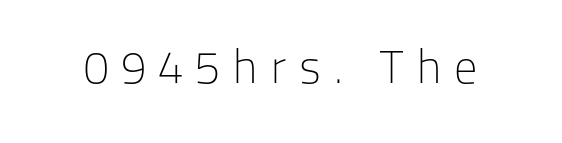
Does extra space separate the letters? Yes, quite a lot of it. Each stroke keeps to a modest, everyday thickness or less. Has an underline been added? It has not. This sample uses an upright cut, with every glyph sitting square on the baseline. This rendering employs a face without finishing strokes, i.e., a sans-serif. These lines are rendered in a variable-pitch font.
